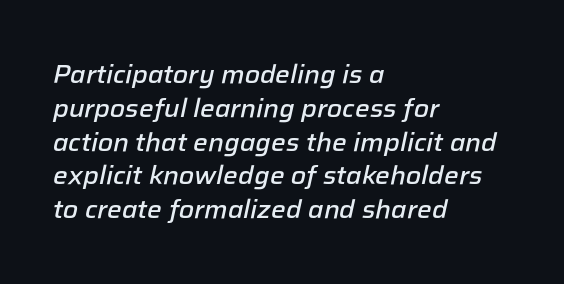
The image shows 26 px text type, italic (leaning right); set left-aligned, normal line spacing (1.3x), normal letter spacing, not underlined.
